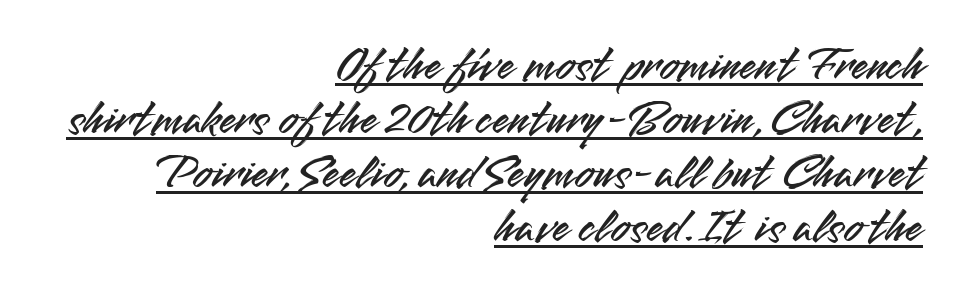
{"serif": "no", "width": "normal", "stroke_contrast": "medium", "x_height": "small", "monospaced": "no", "underline": "yes", "align": "right", "line_spacing": "tight", "line_spacing_ratio": 1.1, "letter_spacing": "normal", "letter_spacing_em": 0.0, "glyph_px": 49}
